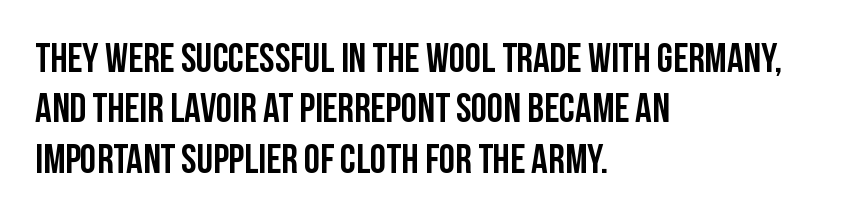
Q: Is the text italic (slanted)? A: No, it is upright.
Q: Is the typeface a serif or a sans-serif typeface? A: Sans-serif.
Q: Is the text underlined? A: No.
Q: How is the paragraph aligned? A: Left-aligned.
Q: Is the spacing between letters normal or unusually wide? A: Normal.
Q: Width (condensed, normal, or wide)? A: Condensed.
Q: Stroke contrast? A: Low.
Q: x-height? A: Large.
Q: Monospaced? A: No.
